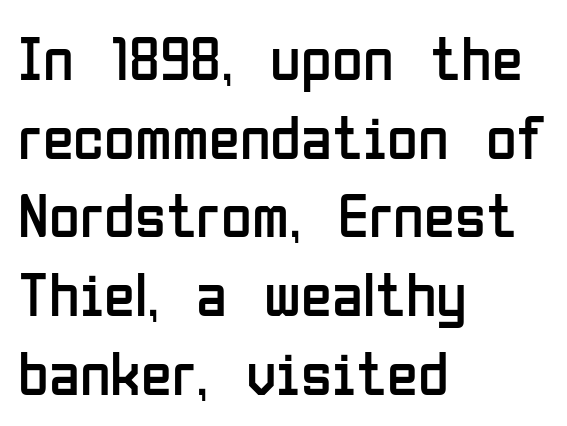
The image shows 63 px regular-weight, condensed sans-serif type, upright; set left-aligned, normal line spacing (1.25x), normal letter spacing, not underlined; low stroke contrast and a medium x-height.
